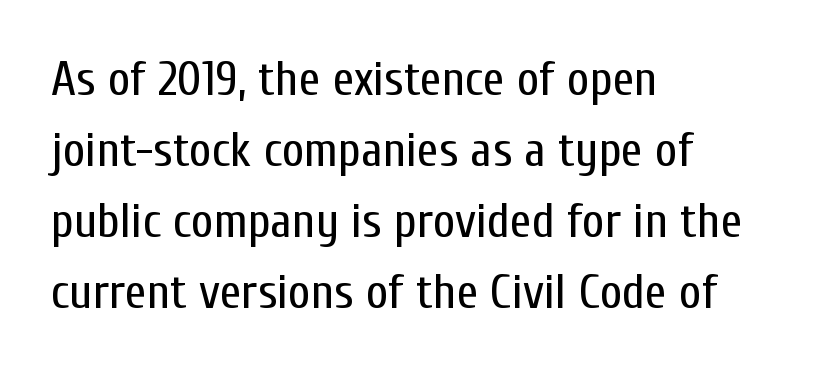
Q: Is the text bold? A: No.
Q: Is the text italic (slanted)? A: No, it is upright.
Q: Is the typeface a serif or a sans-serif typeface? A: Sans-serif.
Q: Is the text underlined? A: No.
Q: How is the paragraph aligned? A: Left-aligned.
Q: Is the spacing between letters normal or unusually wide? A: Normal.
Q: Is the spacing between lines tight, normal or loose? A: Normal.
Q: Width (condensed, normal, or wide)? A: Condensed.
Q: Stroke contrast? A: Low.
Q: x-height? A: Medium.
Q: Monospaced? A: No.
